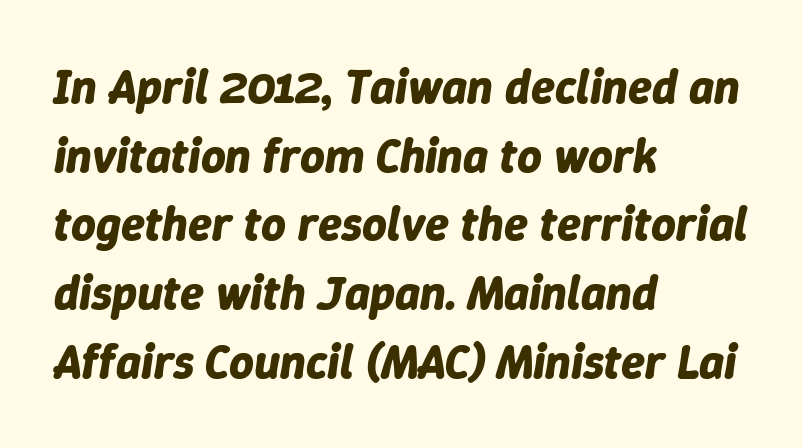
Q: Is the text bold? A: Yes.
Q: Is the text italic (slanted)? A: Yes, it leans right by about 9 degrees.
Q: Is the text underlined? A: No.
Q: How is the paragraph aligned? A: Left-aligned.
Q: Is the spacing between letters normal or unusually wide? A: Normal.
Q: Is the spacing between lines tight, normal or loose? A: Normal.
Q: Width (condensed, normal, or wide)? A: Normal.
Q: Stroke contrast? A: Low.
Q: x-height? A: Medium.
Q: Monospaced? A: No.
